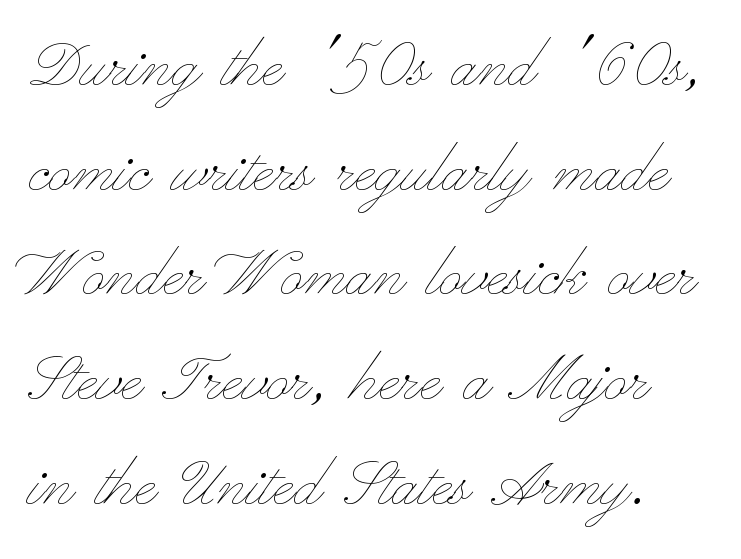
Q: Is the text bold? A: No.
Q: Is the text italic (slanted)? A: Yes.
Q: Is the text underlined? A: No.
Q: Is the spacing between letters normal or unusually wide? A: Normal.
Q: Is the spacing between lines tight, normal or loose? A: Normal.
Q: Width (condensed, normal, or wide)? A: Wide.
Q: Stroke contrast? A: Low.
Q: x-height? A: Small.
Q: Monospaced? A: No.
